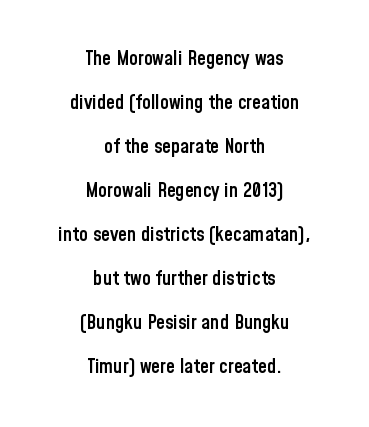
{"italic": "no", "bold": "semi", "underline": "no", "align": "center", "line_spacing": "loose", "line_spacing_ratio": 2.2, "letter_spacing": "normal", "letter_spacing_em": 0.0, "glyph_px": 20}
